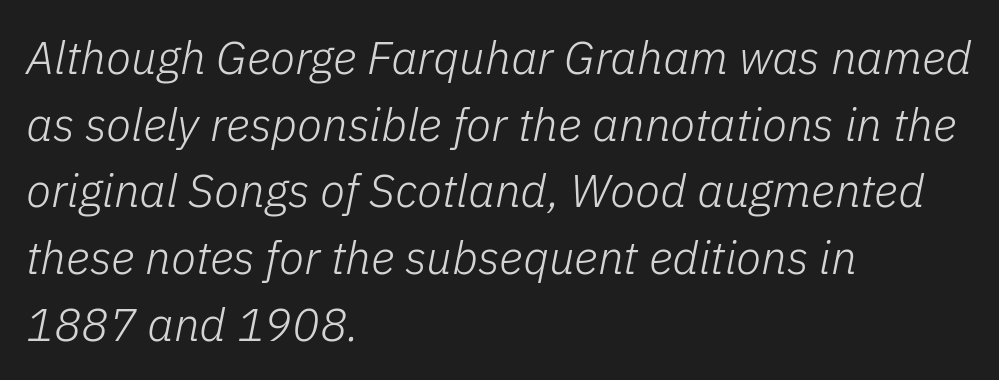
{"italic": "yes", "lean": "right", "slant_degrees": 11, "bold": "no", "weight": "light", "width": "normal", "stroke_contrast": "low", "x_height": "medium", "monospaced": "no", "underline": "no", "align": "left", "line_spacing": "normal", "line_spacing_ratio": 1.45, "letter_spacing": "normal", "letter_spacing_em": 0.0, "glyph_px": 46}
